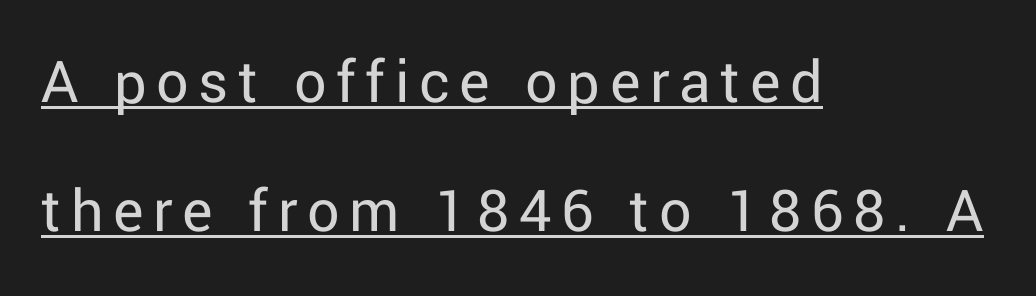
{"serif": "no", "italic": "no", "bold": "no", "weight": "regular", "width": "normal", "stroke_contrast": "low", "x_height": "medium", "monospaced": "no", "underline": "yes", "align": "left", "line_spacing": "loose", "line_spacing_ratio": 2.02, "glyph_px": 64}
